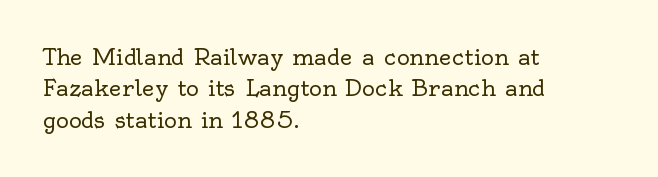
Q: Is the text bold? A: No.
Q: Is the text italic (slanted)? A: No, it is upright.
Q: Is the text underlined? A: No.
Q: How is the paragraph aligned? A: Left-aligned.
Q: Is the spacing between letters normal or unusually wide? A: Normal.
Q: Is the spacing between lines tight, normal or loose? A: Normal.
